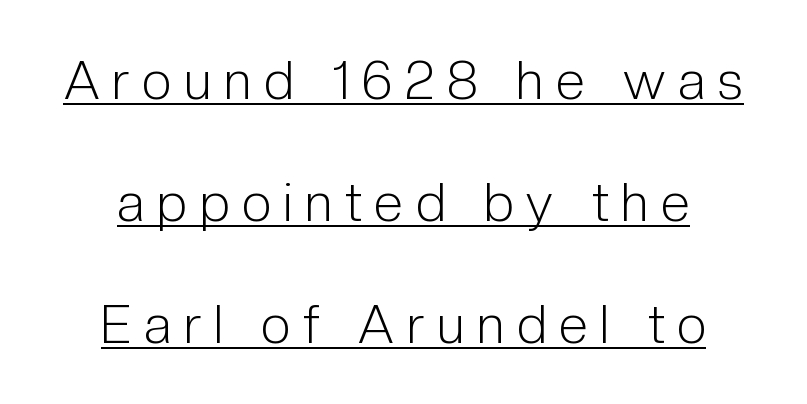
The image shows 53 px light, condensed sans-serif type, upright; set loose line spacing (2.3x), unusually wide letter spacing (+0.24 em), underlined; low stroke contrast and a medium x-height.
